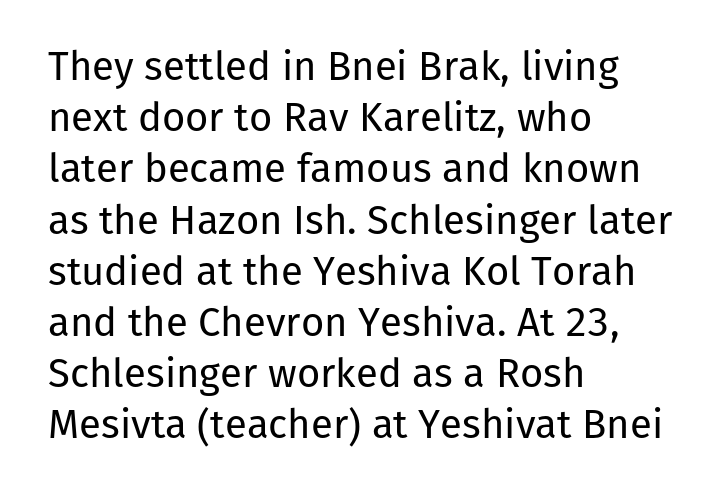
{"serif": "no", "italic": "no", "bold": "no", "weight": "regular", "width": "normal", "stroke_contrast": "low", "x_height": "medium", "monospaced": "no", "underline": "no", "align": "left", "line_spacing": "normal", "line_spacing_ratio": 1.28, "letter_spacing": "normal", "letter_spacing_em": 0.0, "glyph_px": 40}
